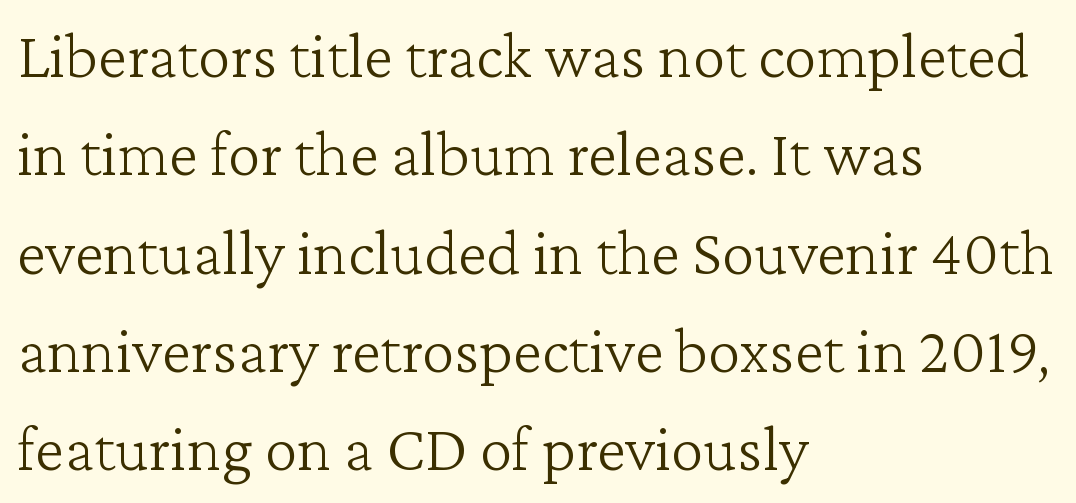
{"serif": "yes", "italic": "no", "bold": "no", "weight": "light", "width": "normal", "stroke_contrast": "low", "x_height": "medium", "monospaced": "no", "underline": "no", "align": "left", "line_spacing": "normal", "line_spacing_ratio": 1.49, "letter_spacing": "normal", "letter_spacing_em": 0.0, "glyph_px": 66}
